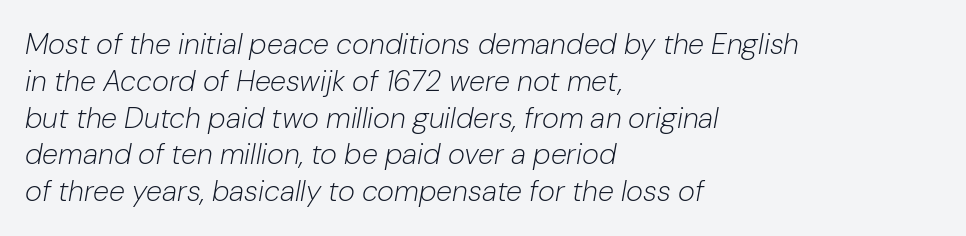
There is no visible air inserted between adjacent glyphs. This sample has the flowing, uneven cadence of proportional lettering. No extra ink here — the face is not bold. An italicized treatment has been applied to the whole sample. This rendering features lettering with no underline.
